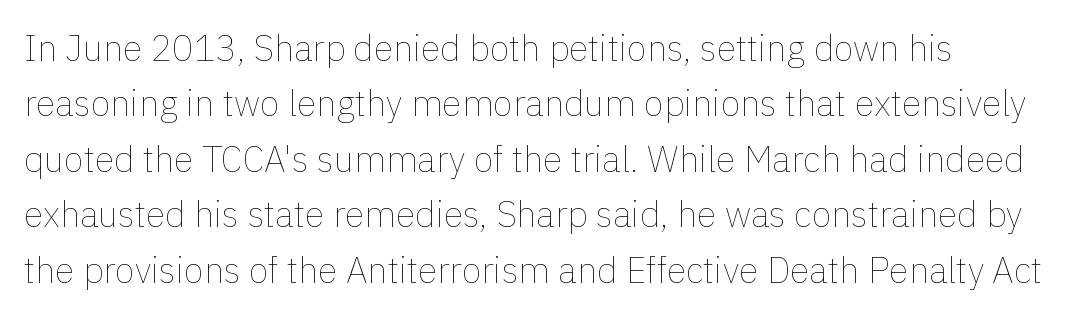
Q: Is the text bold? A: No.
Q: Is the text italic (slanted)? A: No, it is upright.
Q: Is the text underlined? A: No.
Q: Is the spacing between letters normal or unusually wide? A: Normal.
Q: Is the spacing between lines tight, normal or loose? A: Normal.
Q: Width (condensed, normal, or wide)? A: Normal.
Q: x-height? A: Medium.
Q: Monospaced? A: No.
